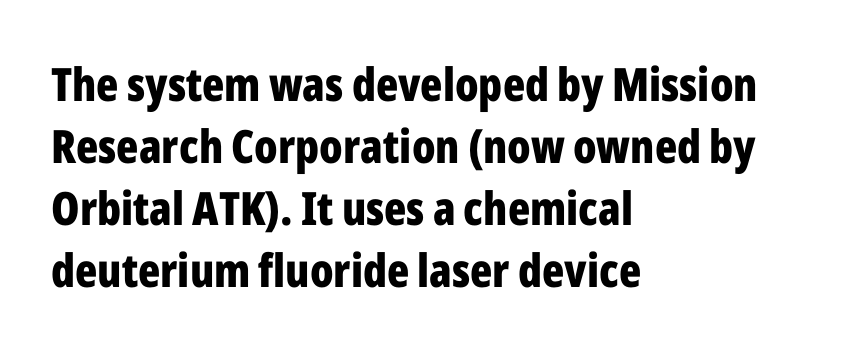
The image shows 46 px bold, condensed sans-serif type, upright; set left-aligned, normal line spacing (1.35x), normal letter spacing, not underlined; low stroke contrast and a medium x-height.
